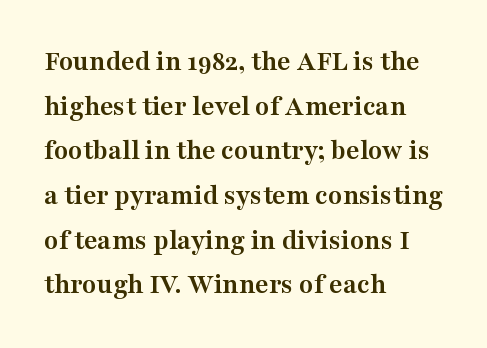
{"serif": "yes", "italic": "no", "bold": "yes", "weight": "semibold", "width": "wide", "stroke_contrast": "medium", "x_height": "medium", "monospaced": "no", "underline": "no", "align": "left", "line_spacing": "normal", "line_spacing_ratio": 1.54, "letter_spacing": "normal", "letter_spacing_em": 0.0, "glyph_px": 29}
